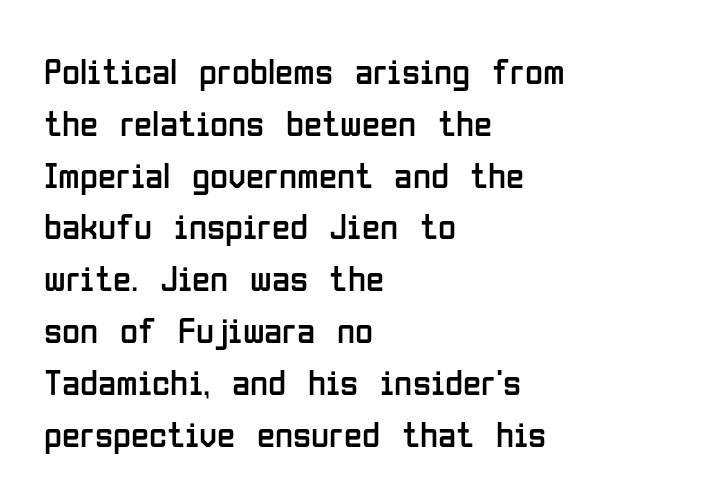
The image shows 37 px regular-weight, condensed sans-serif type, upright; set left-aligned, normal line spacing (1.4x), normal letter spacing, not underlined; low stroke contrast and a medium x-height.
